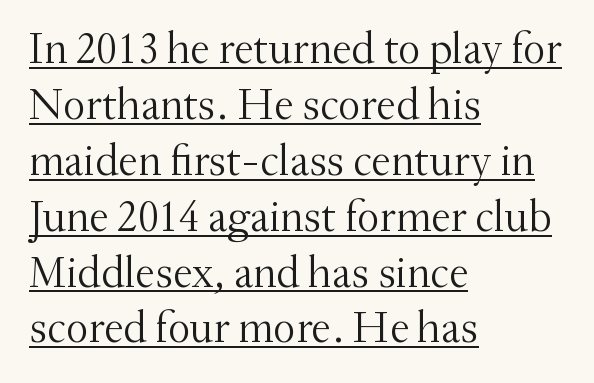
The image shows 44 px light serif type, upright; set left-aligned, normal line spacing (1.27x), normal letter spacing, underlined; medium stroke contrast and a small x-height.
